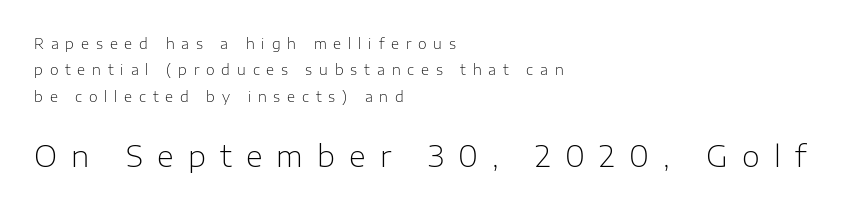
{"serif": "no", "italic": "no", "bold": "no", "weight": "light", "width": "normal", "stroke_contrast": "low", "x_height": "medium", "monospaced": "no", "underline": "no", "align": "left", "line_spacing_ratio": 1.89, "letter_spacing": "wide", "letter_spacing_em": 0.49, "larger_block": "second", "size_ratio": 2.07, "glyph_px": 29}
